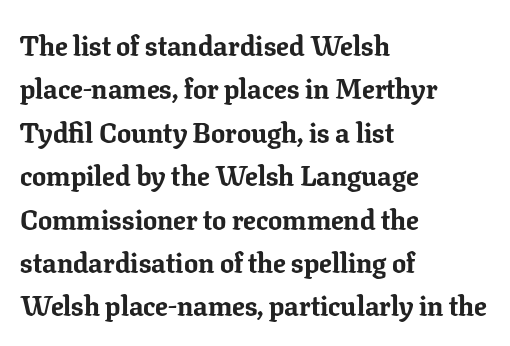
Each letter keeps its own natural width here, so spacing adapts to shape. Note: serifs present on the glyphs. Notice how the passage keeps a crisp vertical edge on the left only. Compared with an ordinary text face, these strokes are far heavier — a full bold.
